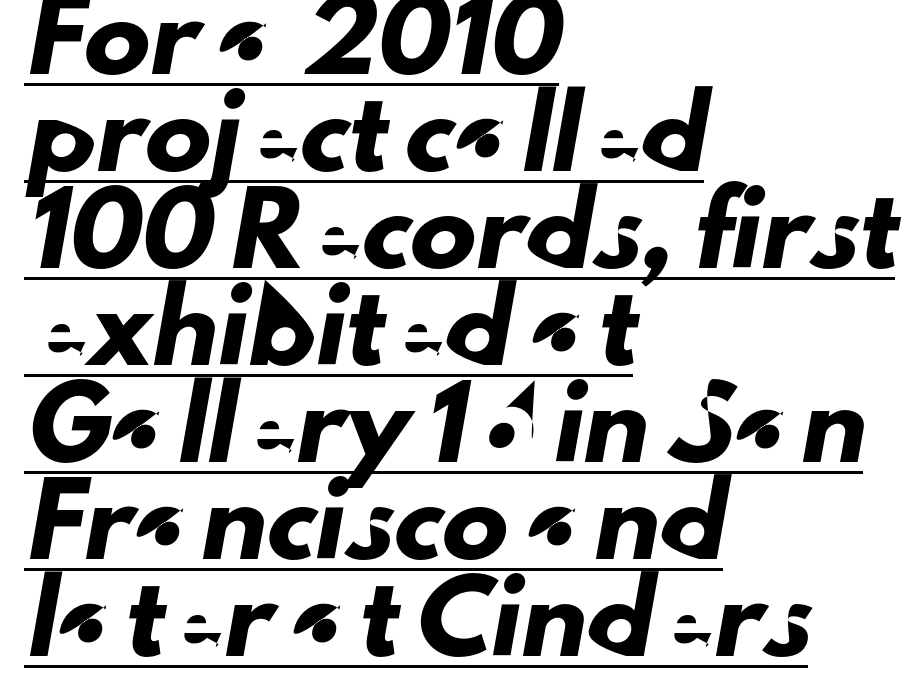
A typographer would call this underscored text. The horizontal fit of the characters is conventional and even. Stroke terminals: plain, sans-serif. The rendering uses natural spacing where letterforms have individual widths. The rendering anchors every line to the left-hand side. Evenly set lines give the paragraph a standard silhouette.
